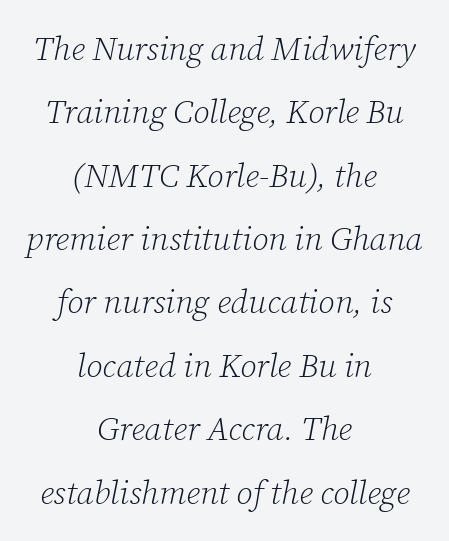
The image shows 33 px light serif type, italic (leaning right); set centered, loose line spacing (1.92x), normal letter spacing, not underlined; low stroke contrast and a medium x-height.
